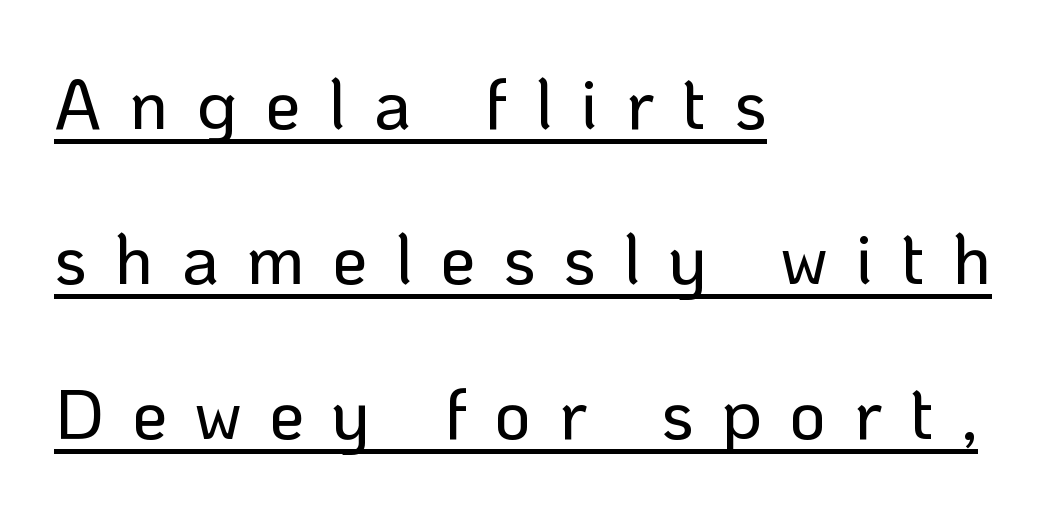
{"serif": "no", "italic": "no", "width": "normal", "stroke_contrast": "low", "x_height": "medium", "monospaced": "no", "underline": "yes", "align": "left", "line_spacing": "loose", "line_spacing_ratio": 2.18, "letter_spacing": "wide", "letter_spacing_em": 0.39, "glyph_px": 71}
